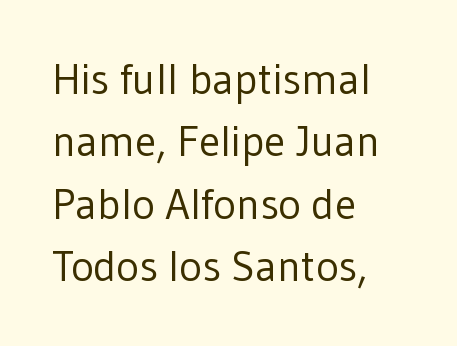
The image shows 43 px regular-weight sans-serif type, upright; set left-aligned, normal line spacing (1.45x), normal letter spacing, not underlined; low stroke contrast and a medium x-height.
